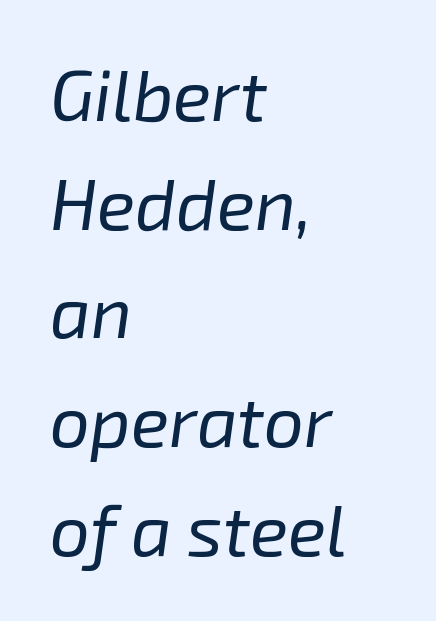
The image shows 71 px regular-weight type, italic (leaning right); set left-aligned, normal line spacing (1.53x), normal letter spacing, not underlined; low stroke contrast and a medium x-height.
